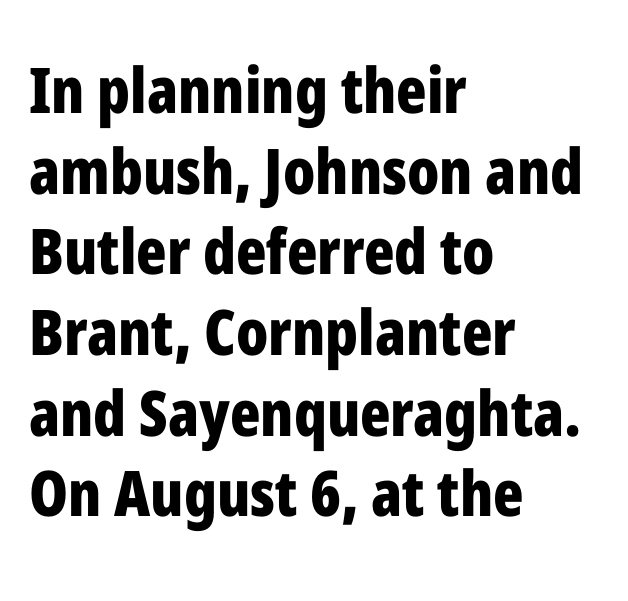
The image shows 63 px bold, condensed sans-serif type, upright; set left-aligned, normal line spacing (1.28x), normal letter spacing, not underlined; low stroke contrast and a medium x-height.
